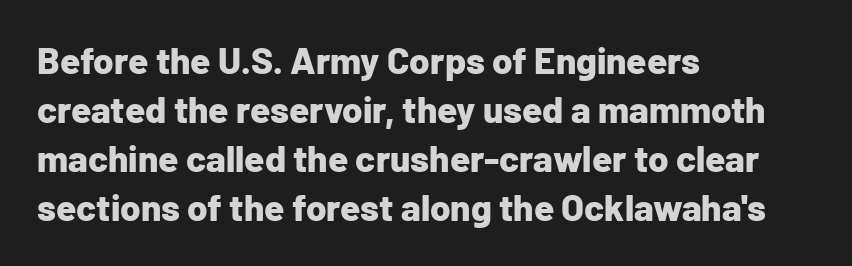
Q: Is the text bold? A: Yes.
Q: Is the text italic (slanted)? A: No, it is upright.
Q: Is the typeface a serif or a sans-serif typeface? A: Sans-serif.
Q: Is the text underlined? A: No.
Q: How is the paragraph aligned? A: Left-aligned.
Q: Is the spacing between letters normal or unusually wide? A: Normal.
Q: Is the spacing between lines tight, normal or loose? A: Normal.
Q: Width (condensed, normal, or wide)? A: Normal.
Q: Stroke contrast? A: Low.
Q: x-height? A: Medium.
Q: Monospaced? A: No.
